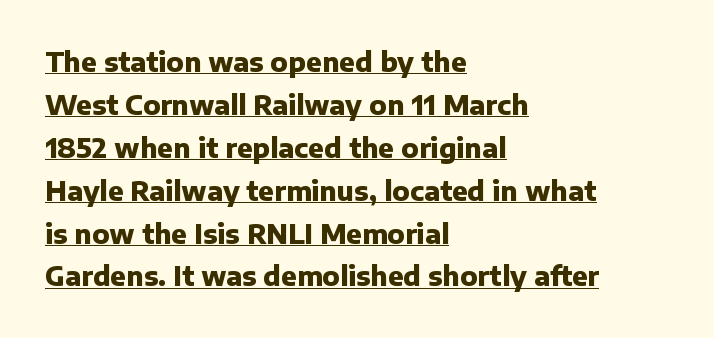
Each new line begins a customary step beneath the previous one. Caption: standard tracking, unaltered. The typography opts for an upright posture over an oblique one. Its strokes are broad and dark, the hallmark of bold type.
